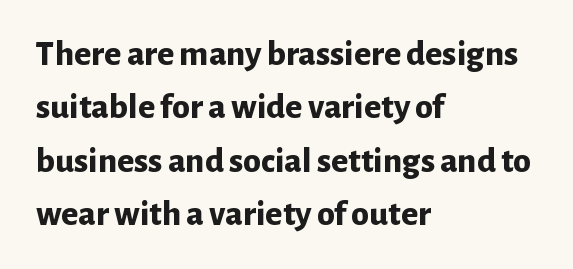
The image shows 36 px bold sans-serif type, upright; set left-aligned, normal line spacing (1.48x), normal letter spacing, not underlined; low stroke contrast and a medium x-height.
